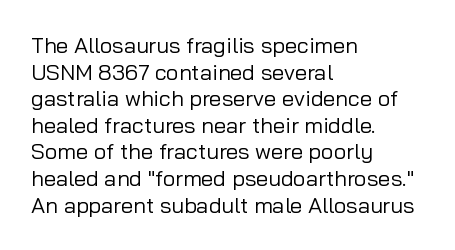
The image shows 22 px text type, upright; set left-aligned, line spacing 1.21x, normal letter spacing, not underlined.
